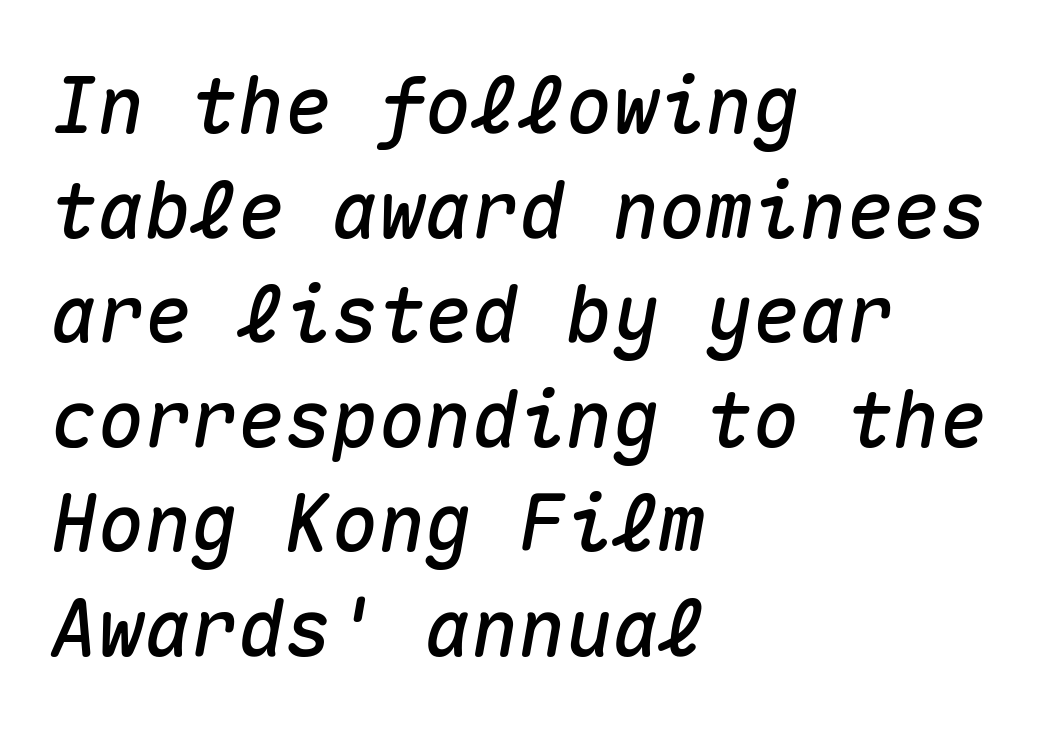
Q: Is the text italic (slanted)? A: Yes, it leans right by about 10 degrees.
Q: Is the text underlined? A: No.
Q: How is the paragraph aligned? A: Left-aligned.
Q: Is the spacing between letters normal or unusually wide? A: Normal.
Q: Is the spacing between lines tight, normal or loose? A: Normal.
Q: Width (condensed, normal, or wide)? A: Normal.
Q: Stroke contrast? A: Medium.
Q: x-height? A: Medium.
Q: Monospaced? A: Yes.
